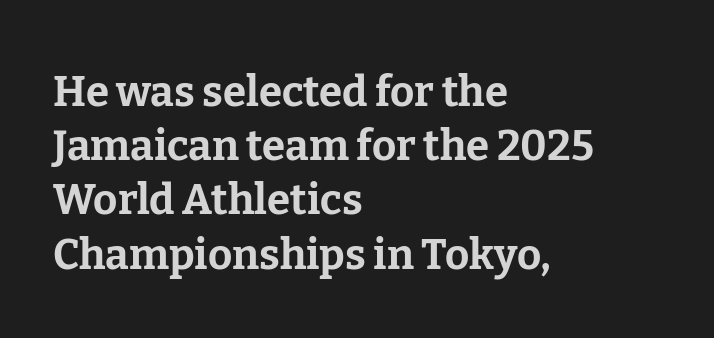
The image shows 42 px bold serif type, upright; set left-aligned, normal line spacing (1.29x), normal letter spacing, not underlined; low stroke contrast and a medium x-height.
